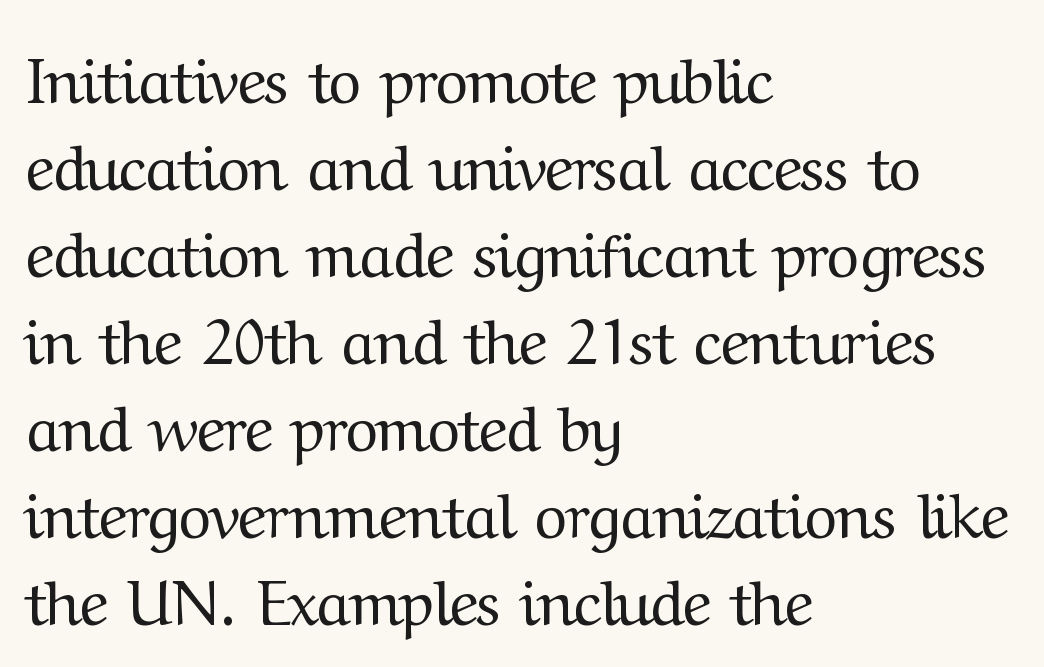
The image shows 63 px regular-weight serif type, upright; set left-aligned, normal line spacing (1.38x), normal letter spacing, not underlined; medium stroke contrast and a medium x-height.
